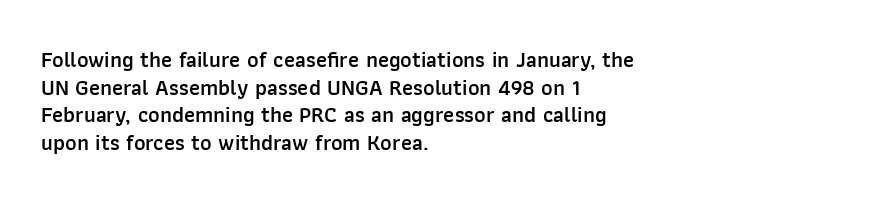
Q: Is the text bold? A: Semi-bold.
Q: Is the text italic (slanted)? A: No, it is upright.
Q: Is the text underlined? A: No.
Q: How is the paragraph aligned? A: Left-aligned.
Q: Is the spacing between letters normal or unusually wide? A: Normal.
Q: Is the spacing between lines tight, normal or loose? A: Normal.
